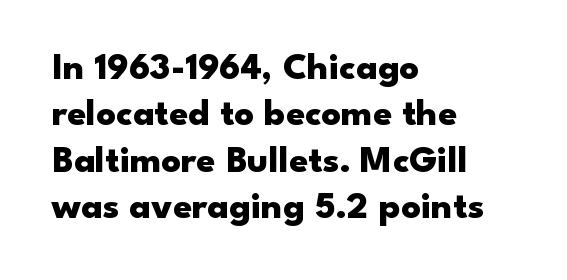
{"serif": "no", "italic": "no", "bold": "yes", "weight": "heavy", "width": "wide", "stroke_contrast": "low", "x_height": "small", "monospaced": "no", "underline": "no", "align": "left", "line_spacing_ratio": 1.22, "letter_spacing": "normal", "letter_spacing_em": 0.0, "glyph_px": 38}
